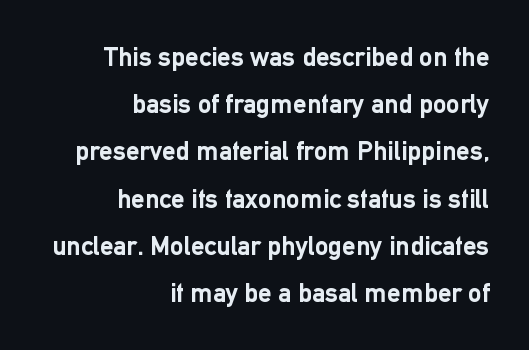
Q: Is the text bold? A: Yes.
Q: Is the text italic (slanted)? A: No, it is upright.
Q: Is the text underlined? A: No.
Q: How is the paragraph aligned? A: Right-aligned.
Q: Is the spacing between letters normal or unusually wide? A: Normal.
